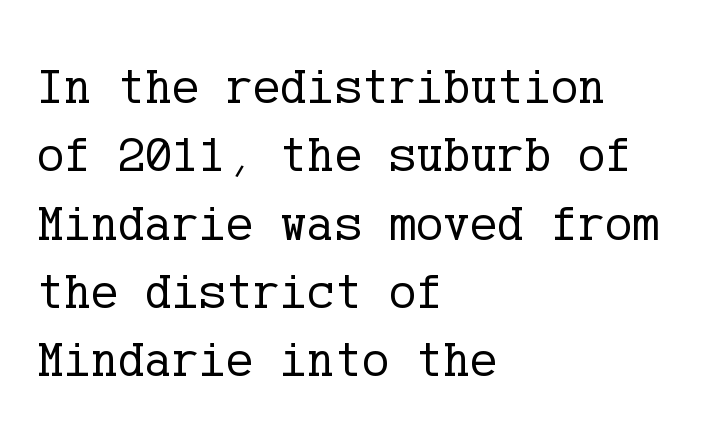
{"serif": "yes", "italic": "no", "bold": "no", "weight": "regular", "width": "normal", "stroke_contrast": "low", "x_height": "medium", "underline": "no", "align": "left", "line_spacing": "normal", "line_spacing_ratio": 1.34, "letter_spacing": "normal", "letter_spacing_em": 0.0, "glyph_px": 51}
